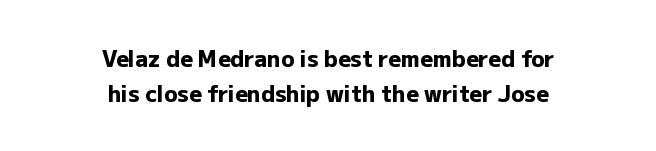
{"italic": "no", "bold": "yes", "underline": "no", "align": "center", "line_spacing": "normal", "line_spacing_ratio": 1.61, "letter_spacing": "normal", "letter_spacing_em": 0.0, "glyph_px": 22}
